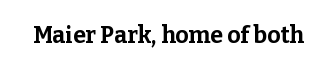
The image shows 23 px bold type, upright; set normal letter spacing, not underlined.
